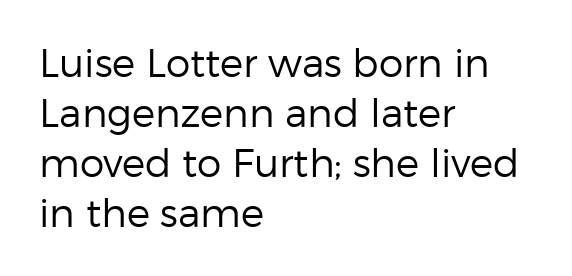
{"serif": "no", "italic": "no", "bold": "no", "weight": "regular", "width": "normal", "stroke_contrast": "low", "x_height": "medium", "monospaced": "no", "underline": "no", "align": "left", "line_spacing": "normal", "line_spacing_ratio": 1.28, "letter_spacing": "normal", "letter_spacing_em": 0.0, "glyph_px": 39}
